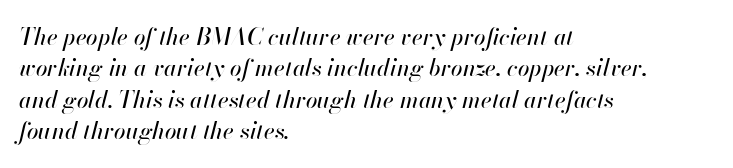
Horizontal bands of white between lines are of average thickness. Nobody drew a line under any word here. The passage is arranged the way most books set body copy — flush left. Does extra space separate the letters? No, they use regular spacing. Does the lettering tilt? It does — this is italic.
